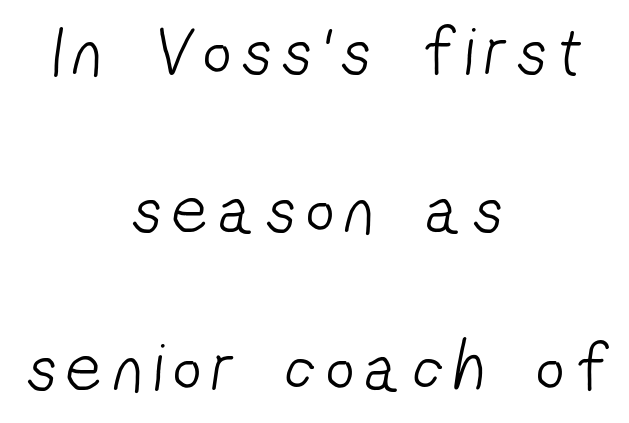
Character widths vary here, with narrow letters taking less room than wide ones. The zone under the glyphs is completely vacant. Compared with a flush-left layout, this one balances lines on the center instead. Each stroke keeps to a modest, everyday thickness or less. Check where the strokes stop: nothing finishes them off — pure sans. Rows of type keep a wide berth in the vertical direction.
